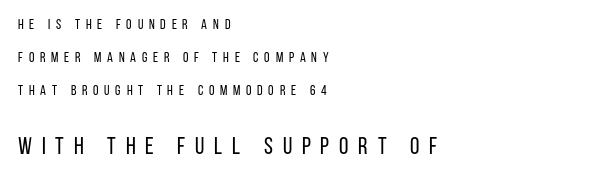
Q: Is the text bold? A: No.
Q: Is the text italic (slanted)? A: No, it is upright.
Q: Is the text underlined? A: No.
Q: How is the paragraph aligned? A: Left-aligned.
Q: Is the spacing between letters normal or unusually wide? A: Unusually wide.
Q: Is the spacing between lines tight, normal or loose? A: Loose.
Q: Which block of text is set in a larger size, the first (top) or the second (bottom)? A: The second (bottom) one.
